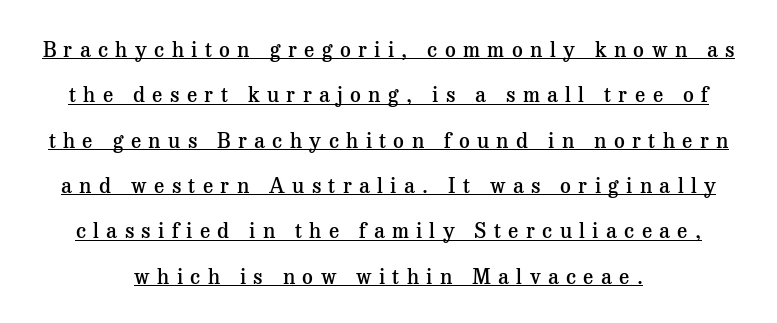
Q: Is the text bold? A: Semi-bold.
Q: Is the text italic (slanted)? A: No, it is upright.
Q: Is the text underlined? A: Yes.
Q: How is the paragraph aligned? A: Centered.
Q: Is the spacing between letters normal or unusually wide? A: Unusually wide.
Q: Is the spacing between lines tight, normal or loose? A: Loose.
